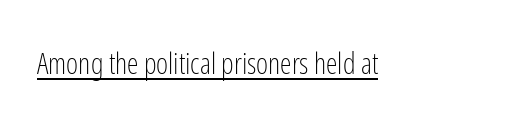
Short note: letters normally spaced. On a weight scale, this lands at 450 or below. Think of a printed novel: that variable character pitch is what you see here. Stroke terminals: plain, sans-serif. Characters remain perfectly vertical along every line.
